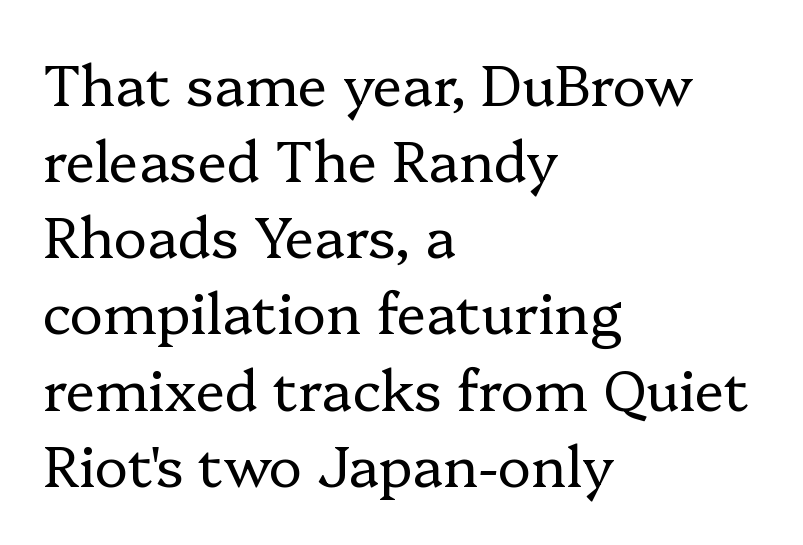
The letters advance in unequal steps, a hallmark of proportional type. These lines were composed using upright roman letters. The text block is weighted toward the left margin, trailing off unevenly rightward. Tracking here is standard; glyphs follow each other at the usual distance.
